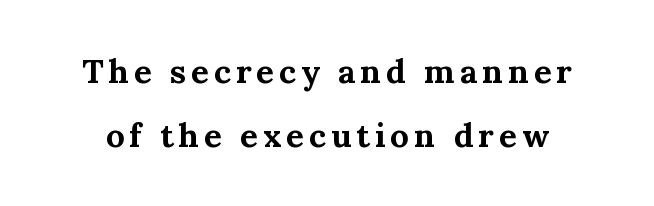
Q: Is the text bold? A: Yes.
Q: Is the text italic (slanted)? A: No, it is upright.
Q: Is the typeface a serif or a sans-serif typeface? A: Serif.
Q: Is the text underlined? A: No.
Q: Is the spacing between lines tight, normal or loose? A: Loose.
Q: Width (condensed, normal, or wide)? A: Normal.
Q: Stroke contrast? A: Medium.
Q: x-height? A: Medium.
Q: Monospaced? A: No.
